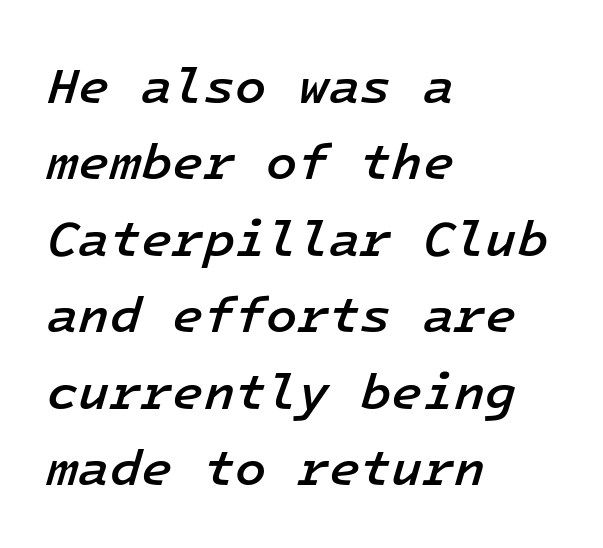
This is moderately heavy type, rendered in semibold. Underline: absent. Style check: oblique. Here the designer chose a console-style face with uniform glyph widths. Where is the straight margin? On the left. One glance says typical: line gaps are just what's usual.
